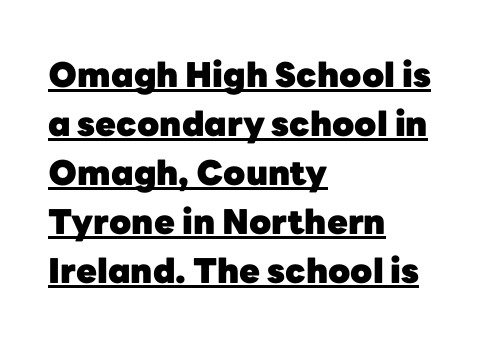
{"serif": "no", "italic": "no", "bold": "yes", "weight": "heavy", "width": "normal", "stroke_contrast": "low", "x_height": "medium", "monospaced": "no", "underline": "yes", "align": "left", "line_spacing": "normal", "line_spacing_ratio": 1.44, "letter_spacing": "normal", "letter_spacing_em": 0.0, "glyph_px": 34}
